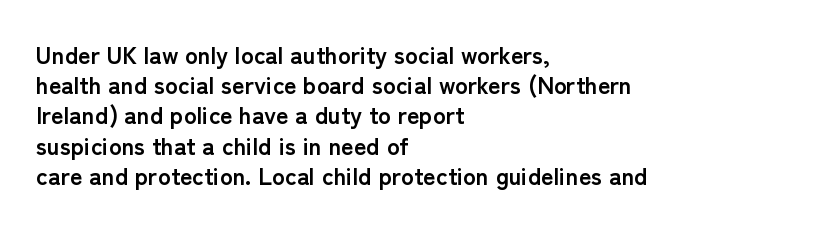
Q: Is the text bold? A: Yes.
Q: Is the text italic (slanted)? A: No, it is upright.
Q: Is the text underlined? A: No.
Q: How is the paragraph aligned? A: Left-aligned.
Q: Is the spacing between letters normal or unusually wide? A: Normal.
Q: Is the spacing between lines tight, normal or loose? A: Normal.
